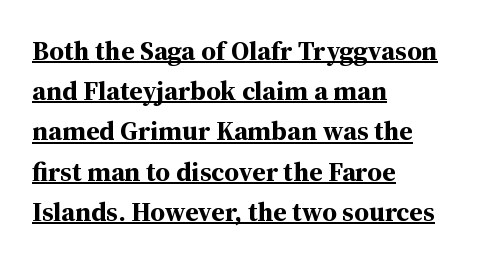
Q: Is the text bold? A: Yes.
Q: Is the text italic (slanted)? A: No, it is upright.
Q: Is the text underlined? A: Yes.
Q: How is the paragraph aligned? A: Left-aligned.
Q: Is the spacing between letters normal or unusually wide? A: Normal.
Q: Is the spacing between lines tight, normal or loose? A: Normal.
